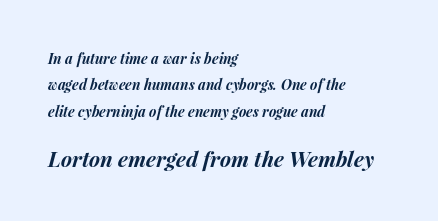
The image shows 21 px bold type, italic (leaning right); set left-aligned, line spacing 1.88x, normal letter spacing, not underlined; the second (bottom) block is 1.5x larger.
